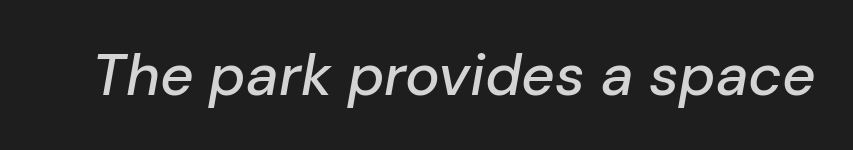
Descenders hang freely into open space. Tracking here is standard; glyphs follow each other at the usual distance. These lines are rendered in a variable-pitch font. If you drew a line through each stem, it would be angled.
